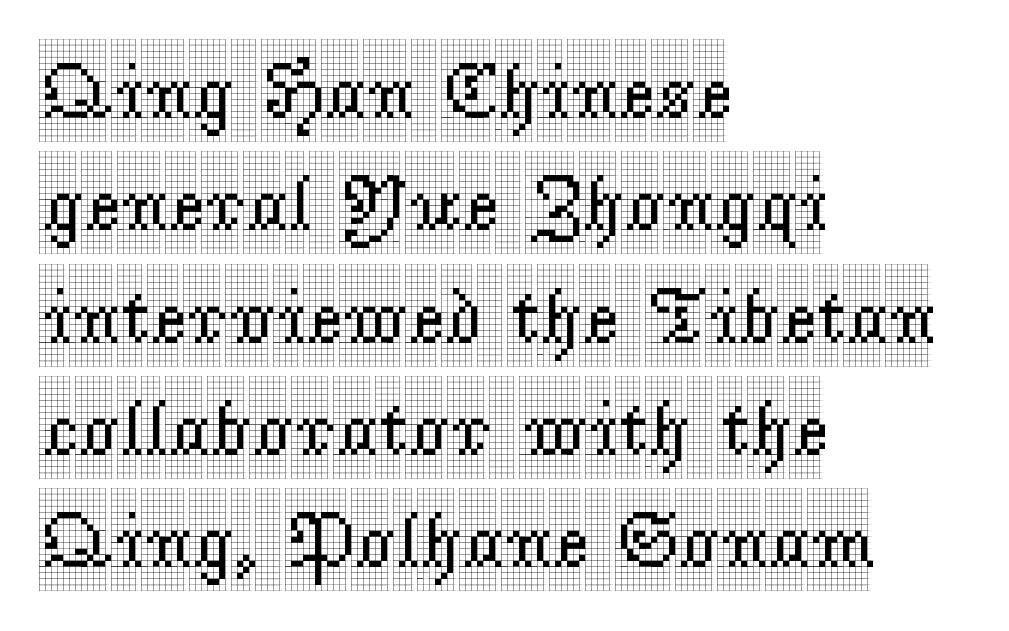
{"serif": "yes", "italic": "no", "width": "condensed", "x_height": "large", "monospaced": "no", "underline": "no", "align": "left", "line_spacing": "normal", "line_spacing_ratio": 1.44, "letter_spacing": "normal", "letter_spacing_em": 0.0, "glyph_px": 78}
